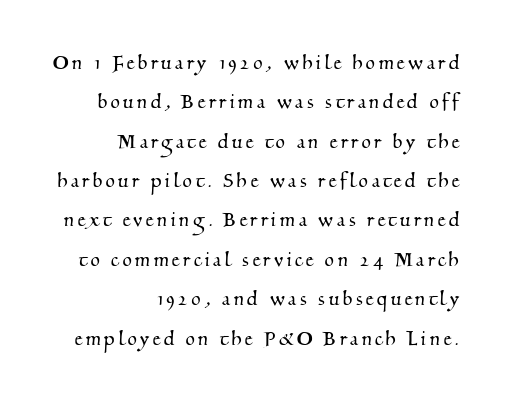
The image shows 24 px text type; set right-aligned, normal line spacing (1.64x), not underlined.
